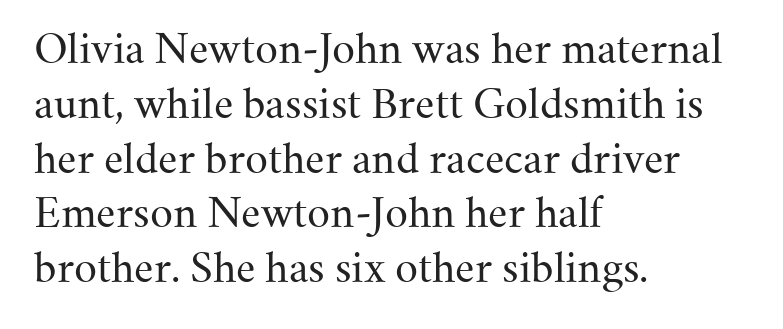
Spacing between characters is what you'd get straight out of the box. Every stem runs plumb, perpendicular to the baseline. Stroke thickness stays within the range of a standard reading face or lighter. Looks like regular typesetting: each glyph gets only the width it needs. What kind of face is this? One with serifs.
